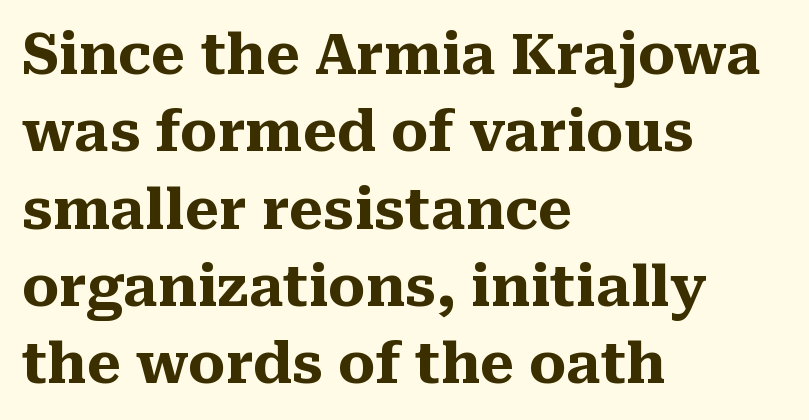
The image shows 56 px heavy serif type, upright; set left-aligned, normal line spacing (1.38x), normal letter spacing, not underlined; medium stroke contrast and a medium x-height.
